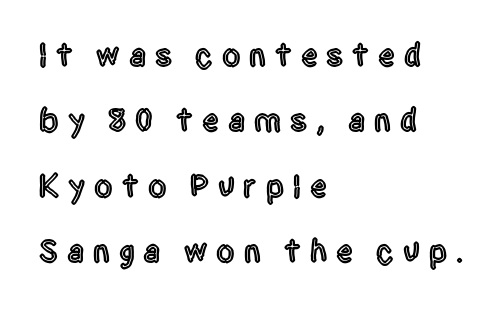
The image shows 33 px condensed sans-serif type, upright; set left-aligned, loose line spacing (1.98x), unusually wide letter spacing (+0.27 em), not underlined; a large x-height.
